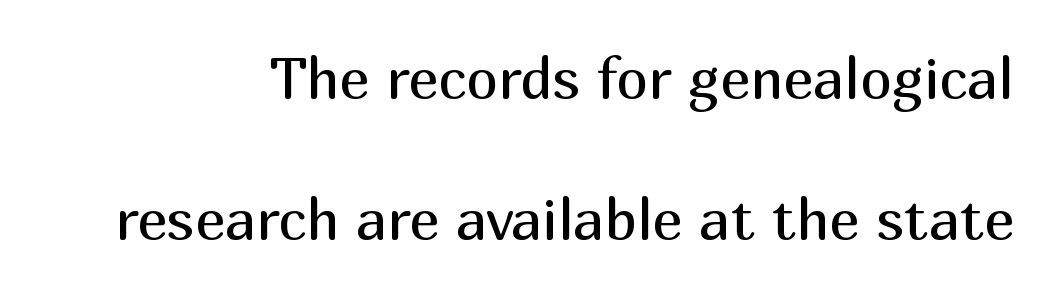
{"serif": "no", "italic": "no", "bold": "no", "weight": "regular", "width": "normal", "stroke_contrast": "medium", "x_height": "medium", "monospaced": "no", "underline": "no", "line_spacing": "loose", "line_spacing_ratio": 2.48, "letter_spacing": "normal", "letter_spacing_em": 0.0, "glyph_px": 57}
